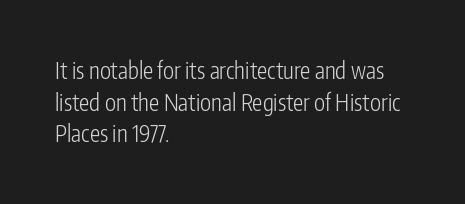
The image shows 23 px text type, upright; set left-aligned, normal line spacing (1.38x), normal letter spacing, not underlined.
